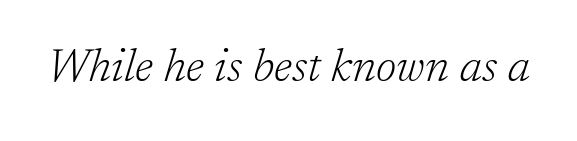
Tracking value appears to be zero — textbook default spacing. No extra ink here — the face is not bold. Here the designer chose a conventional face with non-uniform glyph widths. To sum up the face: it has serifs.
